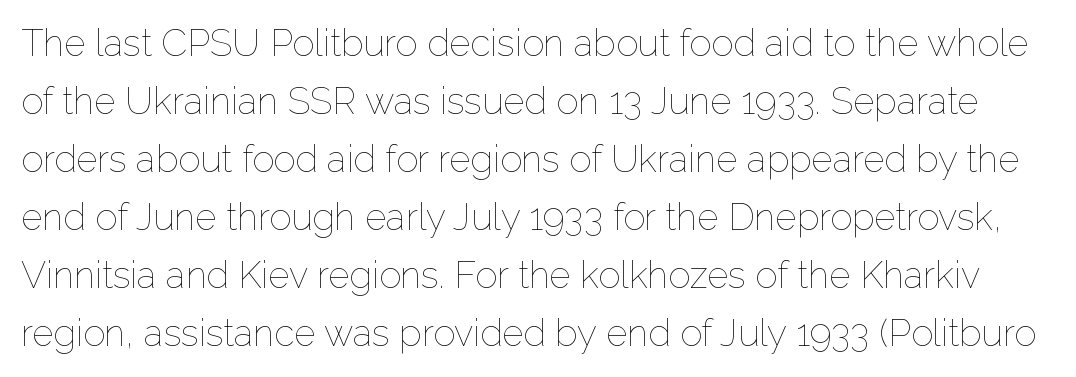
Students, note that the glyphs here touch the page at normal intervals. Each letter keeps its own natural width here, so spacing adapts to shape. Does the leading feel generous? No, just average. The letters stand upright; this is a roman face. The letterforms sit at book weight or below.
